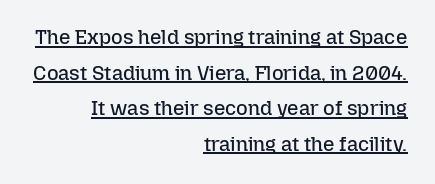
Q: Is the text bold? A: No.
Q: Is the text italic (slanted)? A: No, it is upright.
Q: Is the text underlined? A: Yes.
Q: How is the paragraph aligned? A: Right-aligned.
Q: Is the spacing between letters normal or unusually wide? A: Normal.
